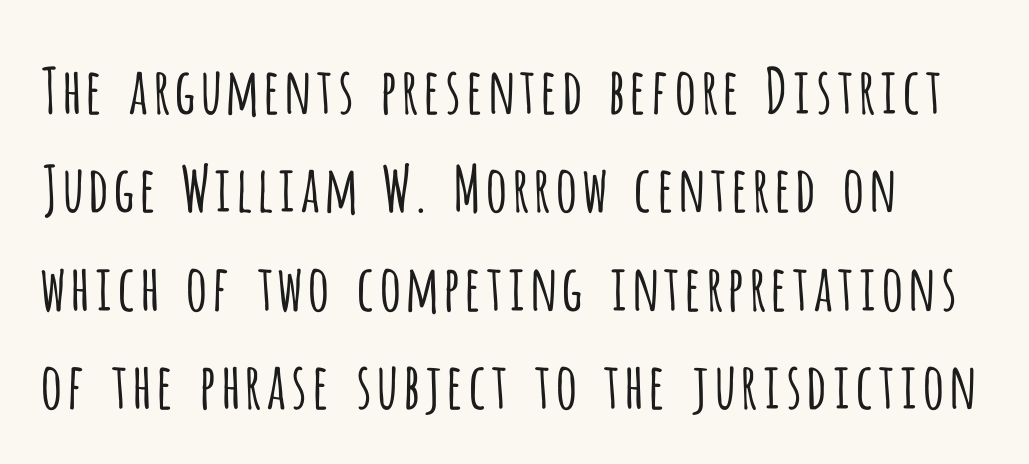
Q: Is the text bold? A: No.
Q: Is the text italic (slanted)? A: No, it is upright.
Q: Is the typeface a serif or a sans-serif typeface? A: Sans-serif.
Q: Is the text underlined? A: No.
Q: Is the spacing between letters normal or unusually wide? A: Normal.
Q: Is the spacing between lines tight, normal or loose? A: Normal.
Q: Width (condensed, normal, or wide)? A: Condensed.
Q: Stroke contrast? A: Low.
Q: x-height? A: Large.
Q: Monospaced? A: No.
